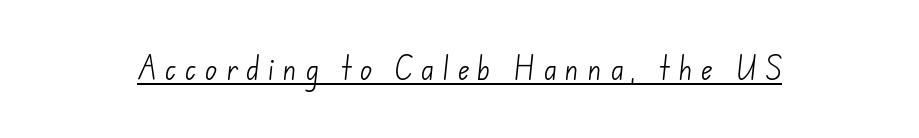
{"bold": "no", "underline": "yes", "letter_spacing": "wide", "letter_spacing_em": 0.31, "glyph_px": 26}
